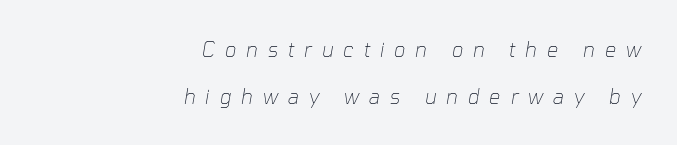
The image shows 20 px text type, italic (leaning right); set right-aligned, loose line spacing (2.33x), unusually wide letter spacing (+0.49 em), not underlined.
